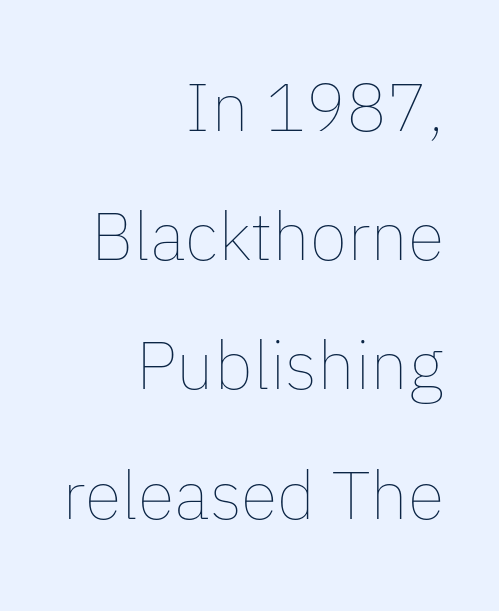
Q: Is the text bold? A: No.
Q: Is the text italic (slanted)? A: No, it is upright.
Q: Is the text underlined? A: No.
Q: How is the paragraph aligned? A: Right-aligned.
Q: Is the spacing between letters normal or unusually wide? A: Normal.
Q: Is the spacing between lines tight, normal or loose? A: Loose.
Q: Width (condensed, normal, or wide)? A: Normal.
Q: Stroke contrast? A: Low.
Q: x-height? A: Medium.
Q: Monospaced? A: No.
